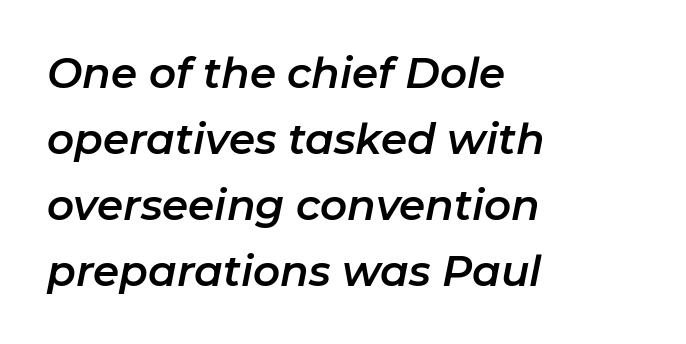
The image shows 42 px text type, italic (leaning right); set left-aligned, normal line spacing (1.57x), normal letter spacing, not underlined; low stroke contrast and a medium x-height.
